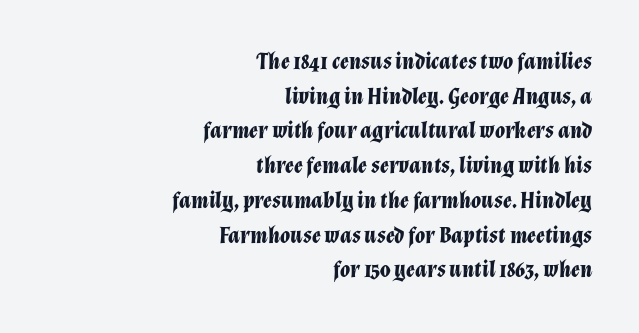
{"italic": "yes", "lean": "right", "slant_degrees": 12, "bold": "yes", "underline": "no", "align": "right", "line_spacing": "normal", "line_spacing_ratio": 1.51, "letter_spacing": "normal", "letter_spacing_em": 0.0, "glyph_px": 23}
